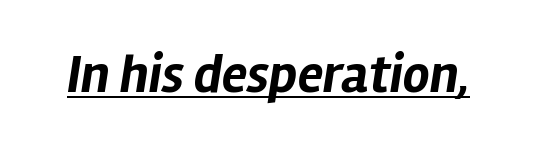
Q: Is the text bold? A: Yes.
Q: Is the text italic (slanted)? A: Yes, it leans right by about 12 degrees.
Q: Is the text underlined? A: Yes.
Q: Is the spacing between letters normal or unusually wide? A: Normal.
Q: Width (condensed, normal, or wide)? A: Normal.
Q: Stroke contrast? A: Low.
Q: x-height? A: Medium.
Q: Monospaced? A: No.
